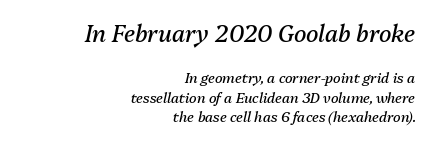
{"italic": "yes", "lean": "right", "slant_degrees": 13, "bold": "no", "underline": "no", "align": "right", "line_spacing": "normal", "line_spacing_ratio": 1.41, "letter_spacing": "normal", "letter_spacing_em": 0.0, "larger_block": "first", "size_ratio": 1.64, "glyph_px": 23}
